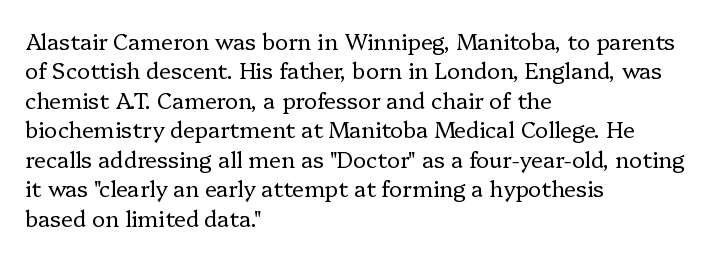
The image shows 22 px text type, upright; set left-aligned, normal line spacing (1.34x), normal letter spacing, not underlined.
